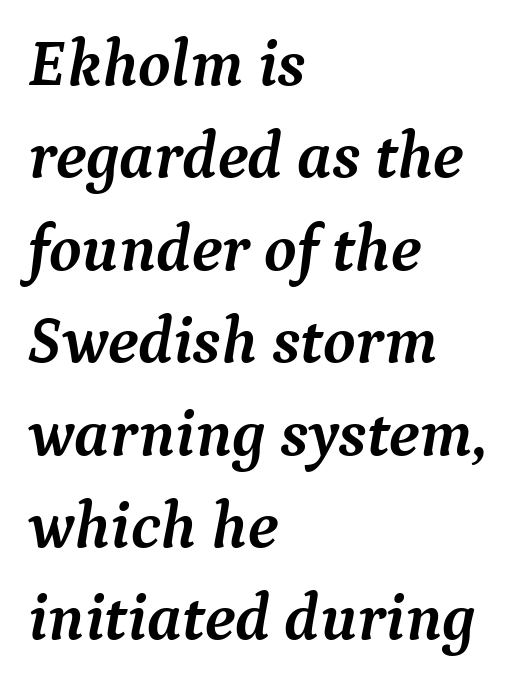
Q: Is the text bold? A: Yes.
Q: Is the text italic (slanted)? A: Yes, it leans right by about 9 degrees.
Q: Is the typeface a serif or a sans-serif typeface? A: Serif.
Q: Is the text underlined? A: No.
Q: How is the paragraph aligned? A: Left-aligned.
Q: Is the spacing between letters normal or unusually wide? A: Normal.
Q: Is the spacing between lines tight, normal or loose? A: Normal.
Q: Width (condensed, normal, or wide)? A: Normal.
Q: Stroke contrast? A: Medium.
Q: x-height? A: Medium.
Q: Monospaced? A: No.
